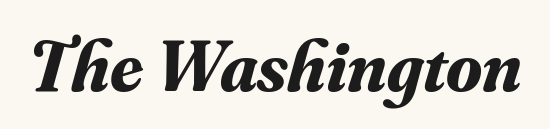
Q: Is the text bold? A: Yes.
Q: Is the text italic (slanted)? A: Yes, it leans right by about 16 degrees.
Q: Is the typeface a serif or a sans-serif typeface? A: Serif.
Q: Is the text underlined? A: No.
Q: Is the spacing between letters normal or unusually wide? A: Normal.
Q: Width (condensed, normal, or wide)? A: Normal.
Q: Stroke contrast? A: Medium.
Q: x-height? A: Small.
Q: Monospaced? A: No.
